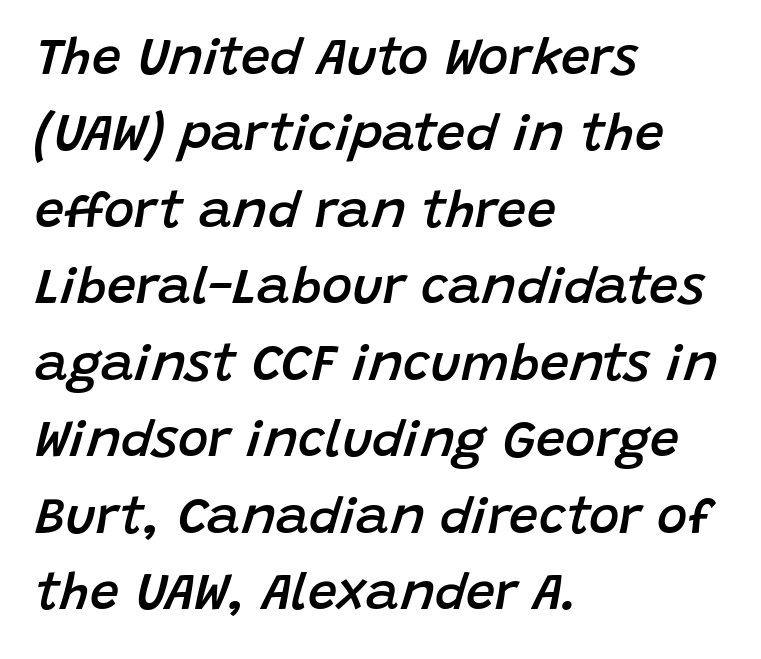
The image shows 52 px semibold type, italic (leaning right); set left-aligned, normal line spacing (1.47x), normal letter spacing, not underlined; low stroke contrast and a large x-height.
